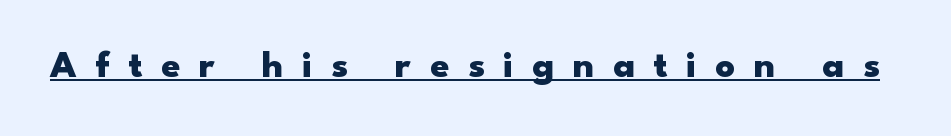
A roman cut, with each character standing at attention. Nothing sits at the stroke ends, so this counts as sans-serif. Pretty heavy lettering here — definitely bold. Short note: letters widely spaced.
